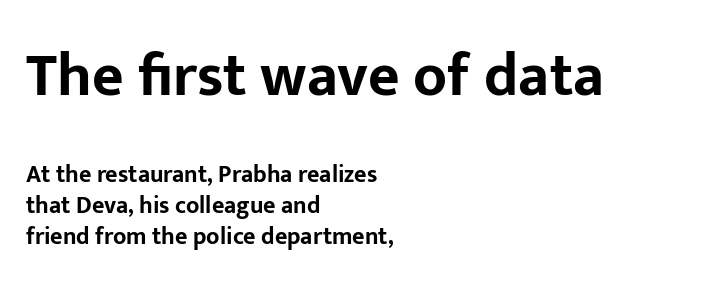
Q: Is the text bold? A: Yes.
Q: Is the text italic (slanted)? A: No, it is upright.
Q: Is the typeface a serif or a sans-serif typeface? A: Sans-serif.
Q: Is the text underlined? A: No.
Q: How is the paragraph aligned? A: Left-aligned.
Q: Is the spacing between letters normal or unusually wide? A: Normal.
Q: Is the spacing between lines tight, normal or loose? A: Normal.
Q: Which block of text is set in a larger size, the first (top) or the second (bottom)? A: The first (top) one.
Q: Width (condensed, normal, or wide)? A: Normal.
Q: Stroke contrast? A: Low.
Q: x-height? A: Medium.
Q: Monospaced? A: No.
